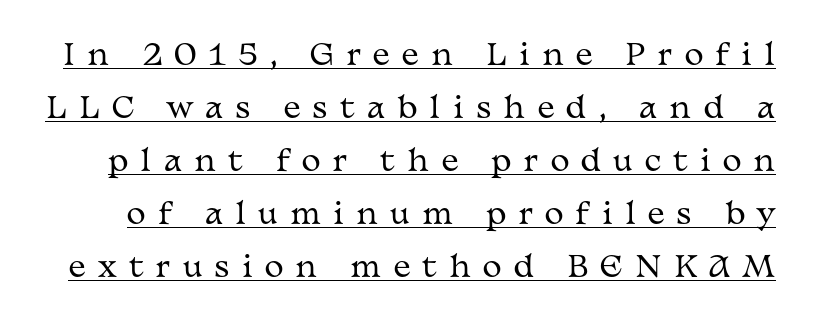
{"serif": "yes", "italic": "no", "bold": "no", "weight": "regular", "width": "wide", "stroke_contrast": "medium", "x_height": "medium", "monospaced": "no", "underline": "yes", "line_spacing_ratio": 1.83, "letter_spacing": "wide", "letter_spacing_em": 0.42, "glyph_px": 29}
